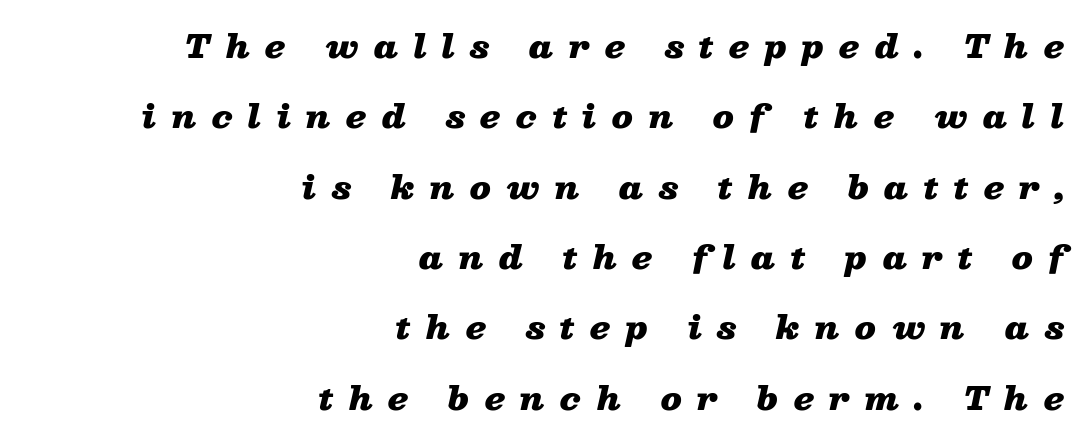
{"italic": "yes", "lean": "right", "slant_degrees": 13, "bold": "yes", "weight": "heavy", "width": "wide", "stroke_contrast": "low", "x_height": "medium", "monospaced": "no", "underline": "no", "align": "right", "line_spacing": "loose", "line_spacing_ratio": 2.27, "letter_spacing": "wide", "letter_spacing_em": 0.49, "glyph_px": 31}
